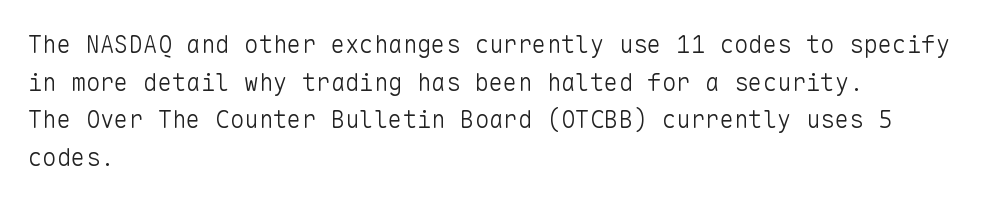
The image shows 24 px text type, upright; set left-aligned, normal line spacing (1.57x), normal letter spacing, not underlined.
